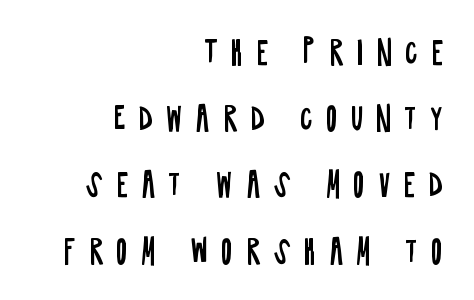
{"serif": "no", "italic": "no", "bold": "no", "weight": "regular", "width": "condensed", "stroke_contrast": "low", "x_height": "large", "monospaced": "no", "underline": "no", "align": "right", "line_spacing": "loose", "line_spacing_ratio": 2.07, "letter_spacing": "wide", "letter_spacing_em": 0.4, "glyph_px": 32}
